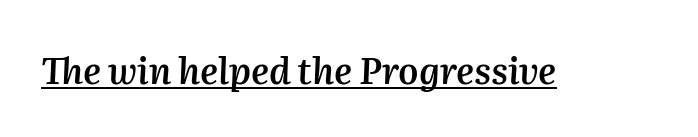
A typesetter would call this proportional, since set widths differ per character. What weight is shown? A semibold, between regular and bold. A rule runs beneath these lines of type. Is the letter spacing exaggerated? No — it looks like the ordinary default. Designer's note — italics engaged.
